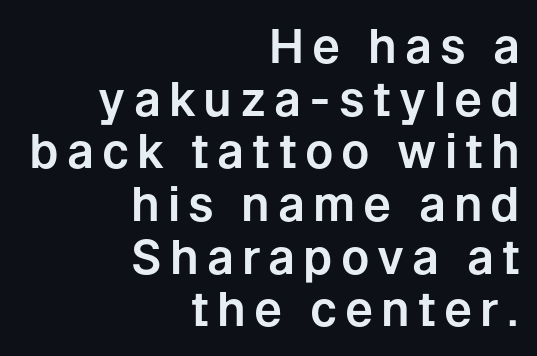
The image shows 47 px sans-serif type, upright; set right-aligned, tight line spacing (1.12x), not underlined; low stroke contrast and a medium x-height.
